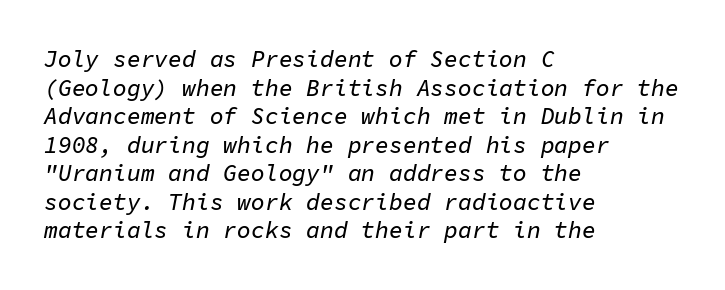
These lines were composed using italics. The letters sit at their default tracking, neither squeezed nor spread. The strip under each line holds only bare page. This sample is left-justified, so line endings fall wherever the words run out.
